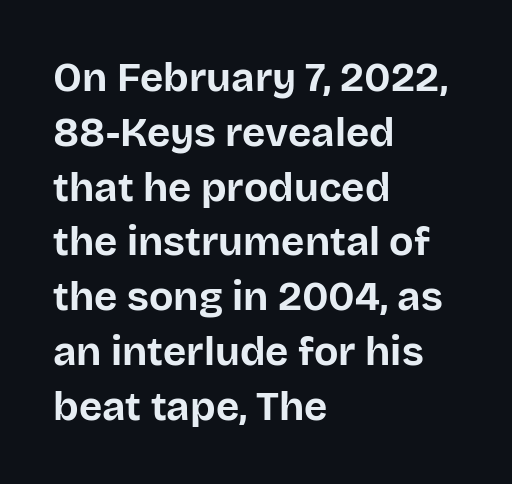
The rendering keeps characters at their native spacing. Normally led — the rows are evenly, conventionally spaced. It's the straight-up-and-down kind of type. Serif or sans? Sans — the stroke terminals are bare.
